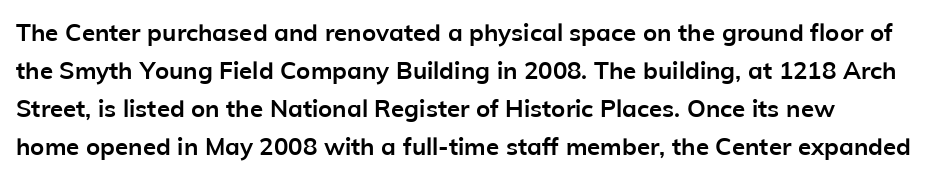
{"italic": "no", "bold": "yes", "underline": "no", "align": "left", "line_spacing": "normal", "line_spacing_ratio": 1.58, "letter_spacing": "normal", "letter_spacing_em": 0.0, "glyph_px": 24}
